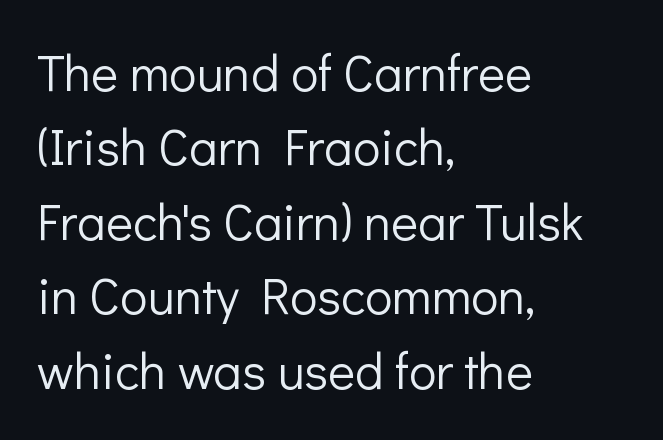
Q: Is the text bold? A: No.
Q: Is the text italic (slanted)? A: No, it is upright.
Q: Is the typeface a serif or a sans-serif typeface? A: Sans-serif.
Q: Is the text underlined? A: No.
Q: How is the paragraph aligned? A: Left-aligned.
Q: Is the spacing between letters normal or unusually wide? A: Normal.
Q: Is the spacing between lines tight, normal or loose? A: Normal.
Q: Width (condensed, normal, or wide)? A: Normal.
Q: Stroke contrast? A: Low.
Q: x-height? A: Medium.
Q: Monospaced? A: No.
